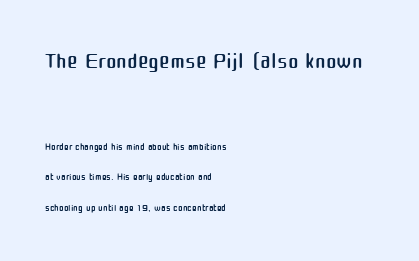
The image shows 32 px regular-weight sans-serif type, upright; set left-aligned, loose line spacing (2.17x), normal letter spacing, not underlined; the first (top) block is 2.29x larger; medium stroke contrast and a medium x-height.
